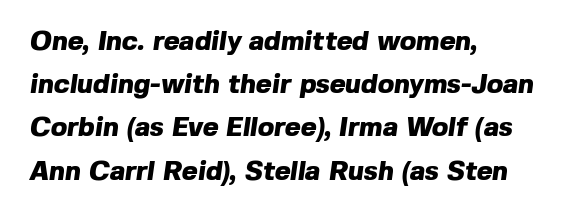
Caption: bold face, heavy strokes. Normally led — the rows are evenly, conventionally spaced. Only glyphs here, with clear space below each row. The rendering keeps characters at their native spacing. All the whitespace from short lines collects on the right.
